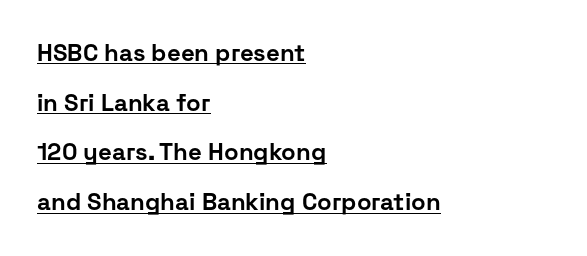
The image shows 24 px bold type, upright; set left-aligned, loose line spacing (2.07x), normal letter spacing, underlined.
